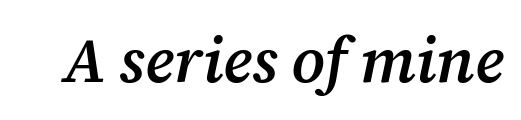
The image shows 62 px semibold serif type, italic (leaning right); set normal letter spacing, not underlined; medium stroke contrast and a medium x-height.
